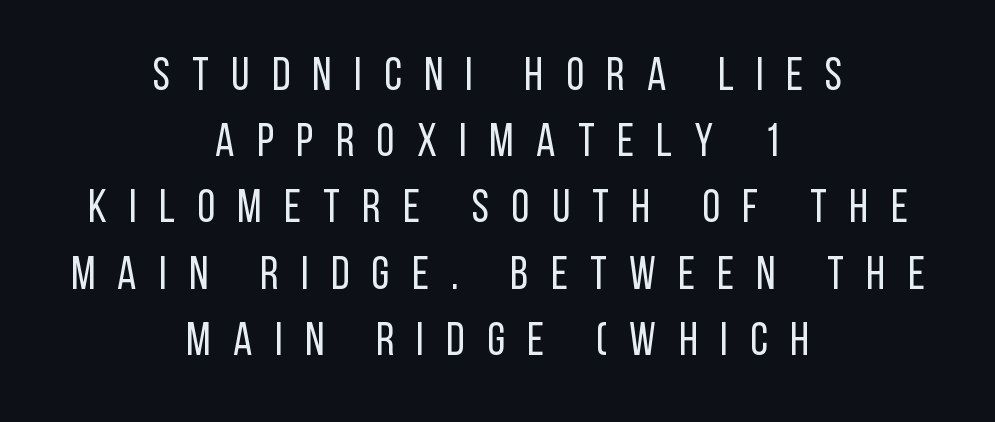
The image shows 46 px regular-weight, condensed sans-serif type, upright; set centered, normal line spacing (1.44x), unusually wide letter spacing (+0.49 em), not underlined; low stroke contrast and a large x-height.
